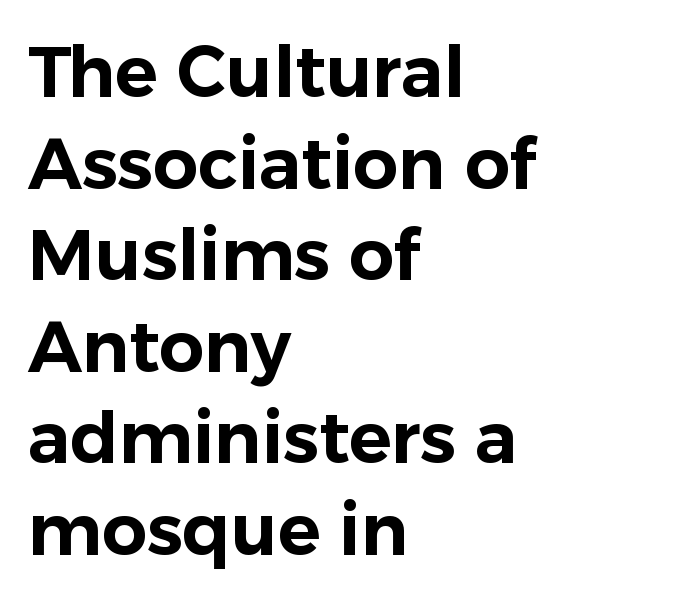
Q: Is the text italic (slanted)? A: No, it is upright.
Q: Is the typeface a serif or a sans-serif typeface? A: Sans-serif.
Q: Is the text underlined? A: No.
Q: How is the paragraph aligned? A: Left-aligned.
Q: Is the spacing between letters normal or unusually wide? A: Normal.
Q: Is the spacing between lines tight, normal or loose? A: Normal.
Q: Width (condensed, normal, or wide)? A: Normal.
Q: Stroke contrast? A: Low.
Q: x-height? A: Medium.
Q: Monospaced? A: No.
